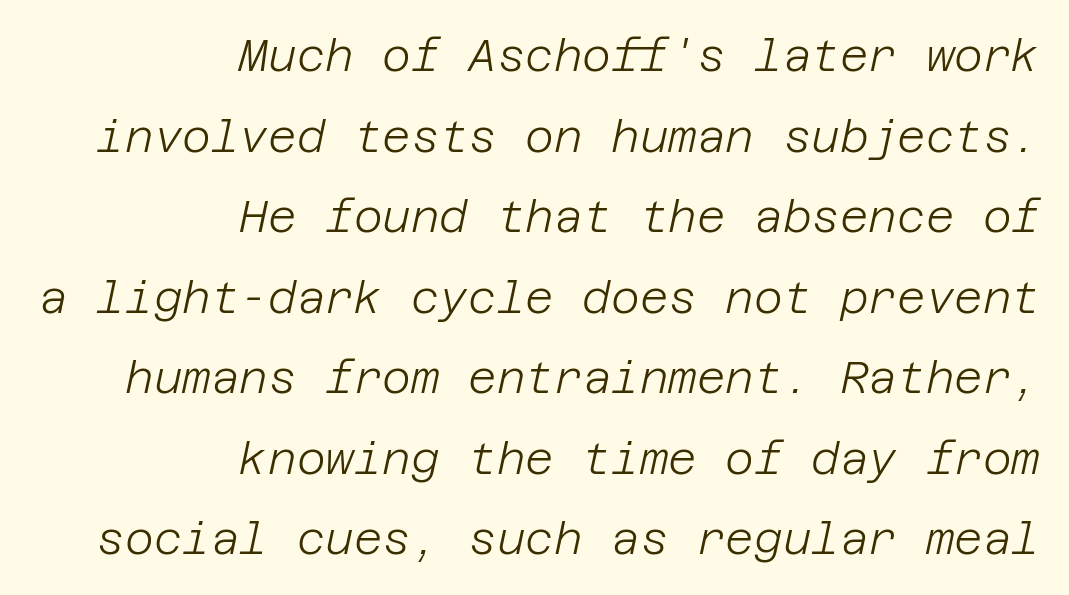
Q: Is the text bold? A: No.
Q: Is the text italic (slanted)? A: Yes, it leans right by about 12 degrees.
Q: Is the text underlined? A: No.
Q: How is the paragraph aligned? A: Right-aligned.
Q: Is the spacing between letters normal or unusually wide? A: Normal.
Q: Width (condensed, normal, or wide)? A: Normal.
Q: Stroke contrast? A: Low.
Q: x-height? A: Large.
